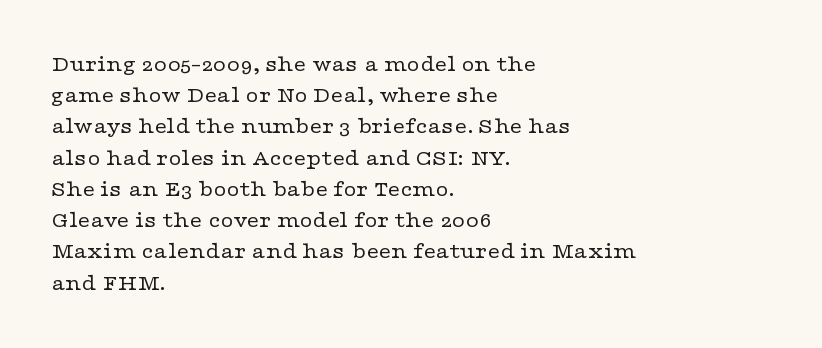
Q: Is the text bold? A: No.
Q: Is the text italic (slanted)? A: No, it is upright.
Q: Is the text underlined? A: No.
Q: How is the paragraph aligned? A: Left-aligned.
Q: Is the spacing between letters normal or unusually wide? A: Normal.
Q: Is the spacing between lines tight, normal or loose? A: Normal.
